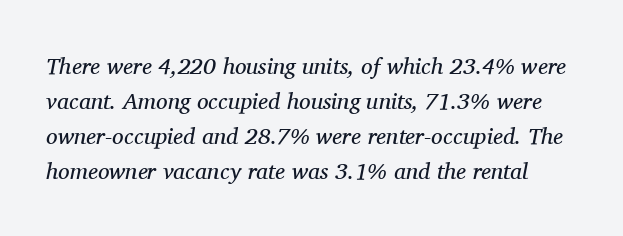
Q: Is the text bold? A: No.
Q: Is the text italic (slanted)? A: Yes, it leans right by about 11 degrees.
Q: Is the text underlined? A: No.
Q: Is the spacing between letters normal or unusually wide? A: Normal.
Q: Is the spacing between lines tight, normal or loose? A: Normal.
